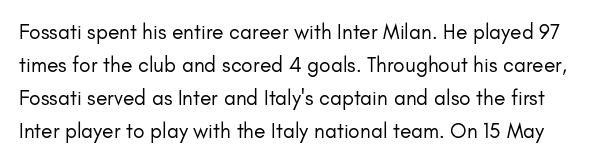
Nobody touched the tracking dial on this one. The rows are spaced the way most documents space them. This is the regular roman posture of the typeface. A clean baseline with only descenders dipping below it. The font sits on the lighter half of the weight spectrum, regular included.
